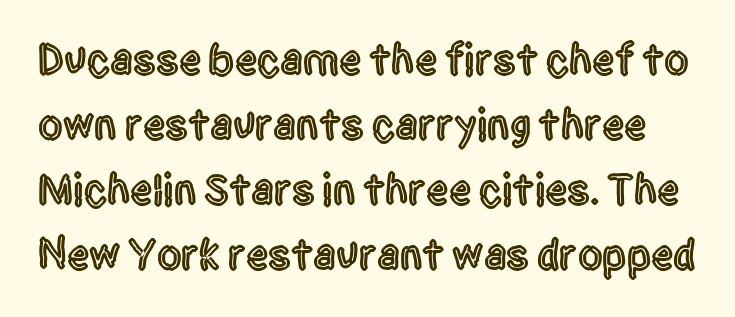
The image shows 44 px condensed sans-serif type, upright; set normal line spacing (1.48x), normal letter spacing, not underlined; a large x-height.
